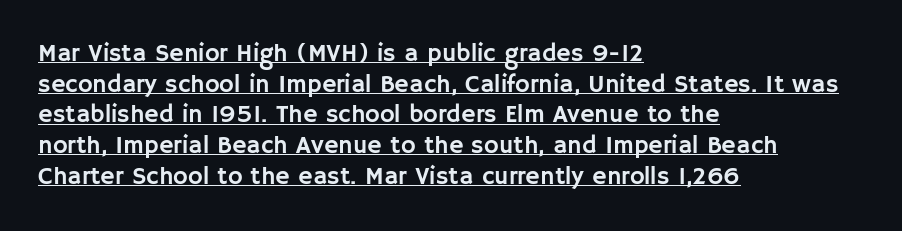
Q: Is the text italic (slanted)? A: No, it is upright.
Q: Is the text underlined? A: Yes.
Q: How is the paragraph aligned? A: Left-aligned.
Q: Is the spacing between letters normal or unusually wide? A: Normal.
